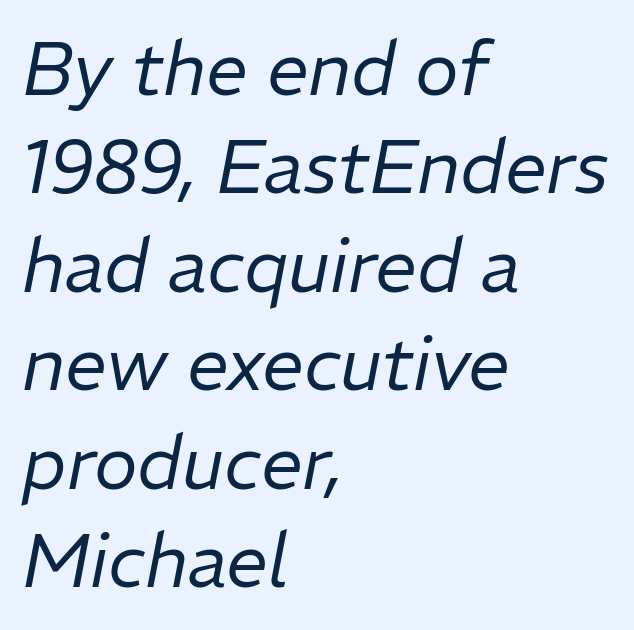
The image shows 74 px regular-weight type, italic (leaning right); set left-aligned, normal line spacing (1.33x), normal letter spacing, not underlined; low stroke contrast and a medium x-height.
